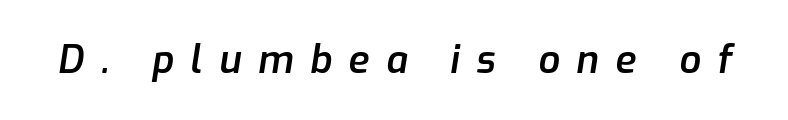
{"italic": "yes", "lean": "right", "slant_degrees": 9, "bold": "semi", "weight": "semibold", "width": "normal", "stroke_contrast": "low", "x_height": "medium", "monospaced": "no", "underline": "no", "letter_spacing": "wide", "letter_spacing_em": 0.44, "glyph_px": 38}
